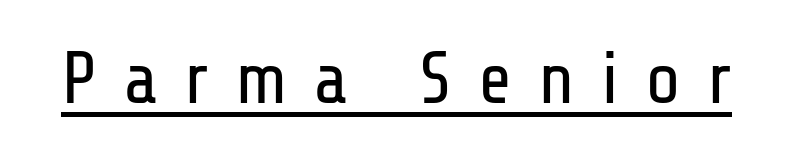
{"serif": "no", "italic": "no", "bold": "no", "weight": "regular", "width": "condensed", "stroke_contrast": "low", "x_height": "medium", "monospaced": "no", "underline": "yes", "letter_spacing": "wide", "letter_spacing_em": 0.36, "glyph_px": 73}
